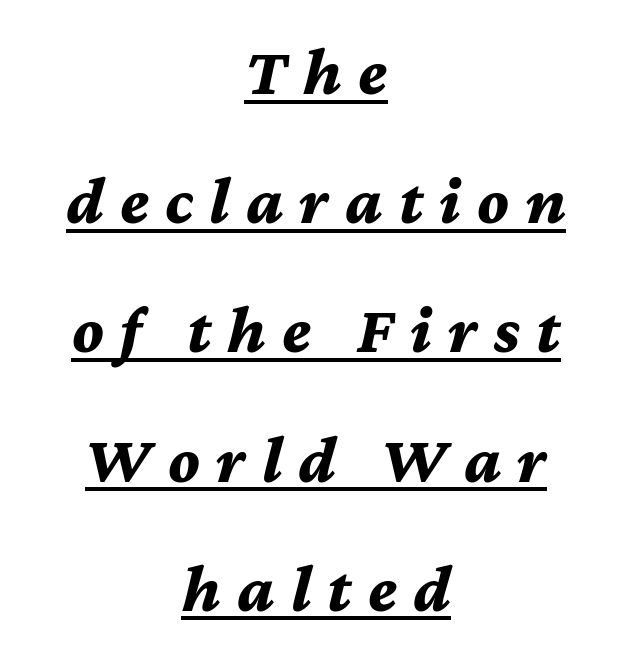
Observe the lean: these are italic letterforms. Each letter keeps its own natural width here, so spacing adapts to shape. Quick note: interline space is abundant. The horizontal fit of the characters is loose and conspicuously gappy. The typesetter has applied underlining to the passage shown. The text block is weighted toward neither margin, spreading evenly from the middle.
